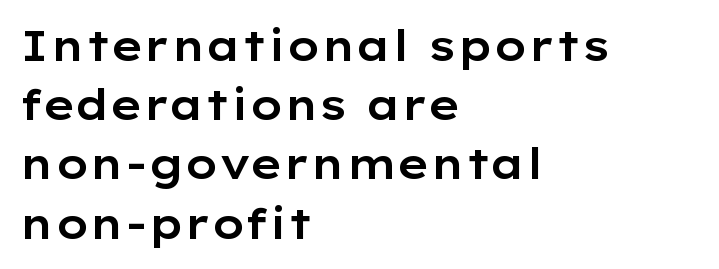
Compared with a centered layout, this one pins lines to the left instead. Glyph-to-glyph distance matches everyday printed text. Has an underline been added? It has not. The characters display no serif detailing; their extremities are plain.
